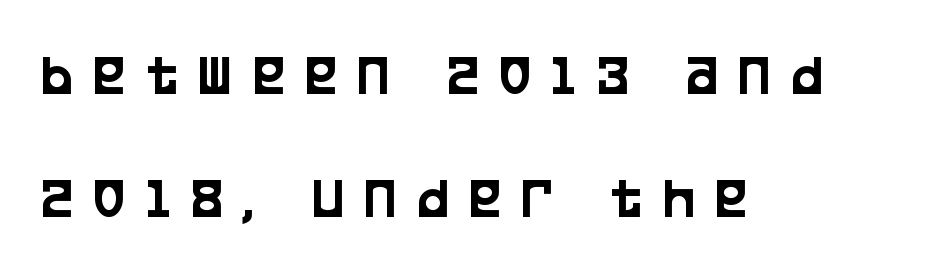
The letters stand upright; this is a roman face. Each row of text sits above clean, open space. Check where the strokes stop: nothing finishes them off — pure sans. Line starts are locked; line ends wander.
